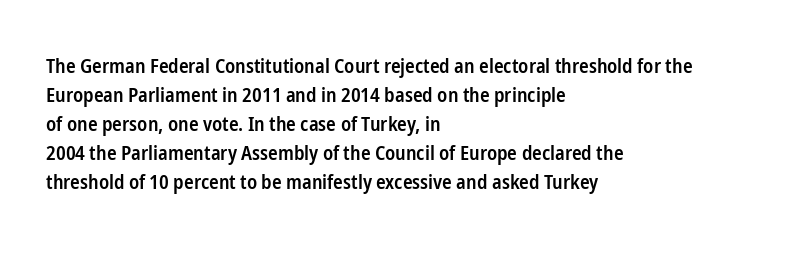
Q: Is the text bold? A: Semi-bold.
Q: Is the text italic (slanted)? A: No, it is upright.
Q: Is the text underlined? A: No.
Q: How is the paragraph aligned? A: Left-aligned.
Q: Is the spacing between letters normal or unusually wide? A: Normal.
Q: Is the spacing between lines tight, normal or loose? A: Normal.
